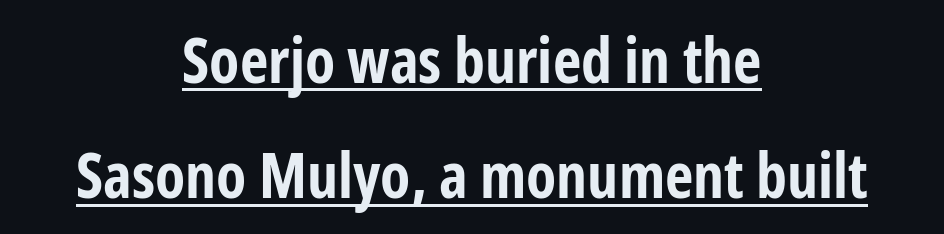
Beneath each row of characters lies a ruled line. Looks like regular typesetting: each glyph gets only the width it needs. Look at the tracking — it's just the regular setting, nothing added. You'd pick this weight for a headline — it's a proper bold. Ordinary non-slanted type is in use.
